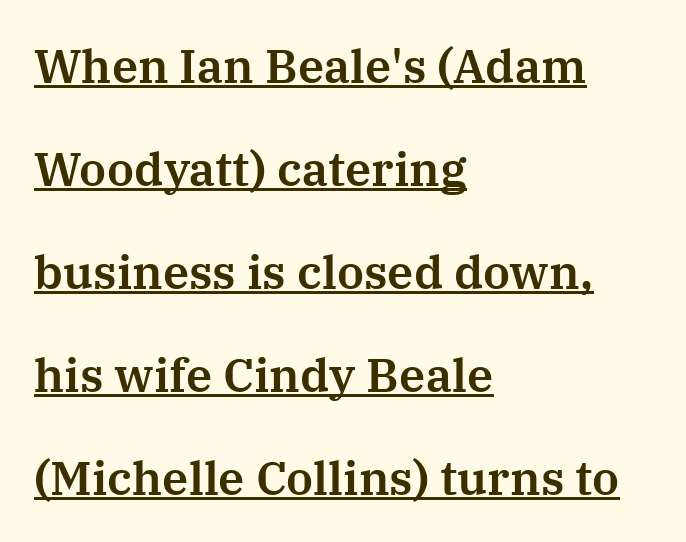
{"serif": "yes", "italic": "no", "width": "normal", "stroke_contrast": "medium", "x_height": "medium", "monospaced": "no", "underline": "yes", "align": "left", "line_spacing": "loose", "line_spacing_ratio": 2.19, "letter_spacing": "normal", "letter_spacing_em": 0.0, "glyph_px": 47}
